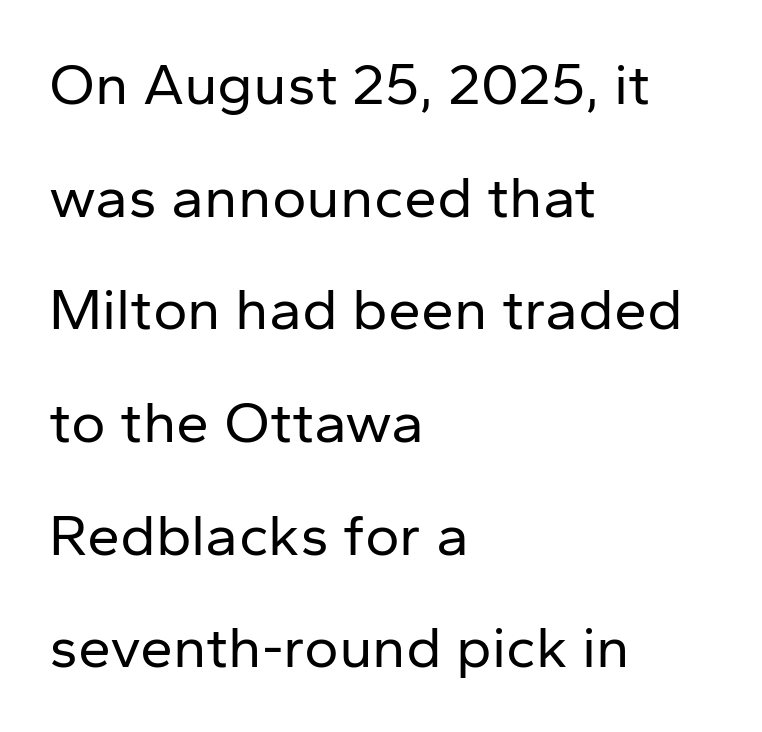
The setting favours the left margin, as ordinary paragraphs usually do. Proportional: the letters do not fall into vertical columns. Weight class: somewhere from thin through regular. Examine the stroke ends and you'll find no serifs. Nope, not italic — everything's standing straight. Unmarked baselines from the first word to the last.
